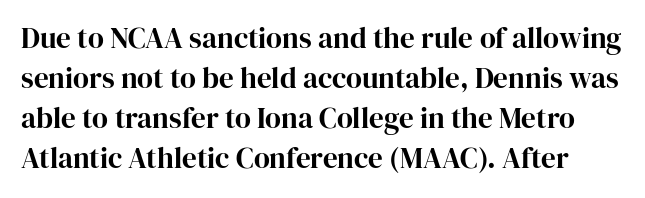
The image shows 29 px serif type, upright; set normal line spacing (1.38x), normal letter spacing, not underlined; high stroke contrast and a medium x-height.
